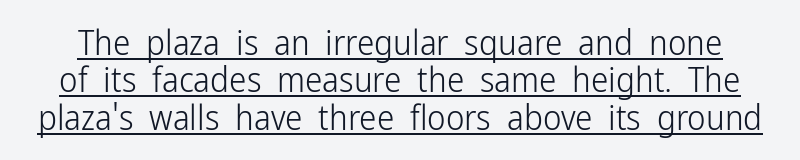
{"serif": "no", "italic": "no", "bold": "no", "weight": "light", "width": "condensed", "stroke_contrast": "low", "x_height": "medium", "monospaced": "no", "underline": "yes", "line_spacing": "tight", "line_spacing_ratio": 1.07, "letter_spacing": "normal", "letter_spacing_em": 0.0, "glyph_px": 35}
